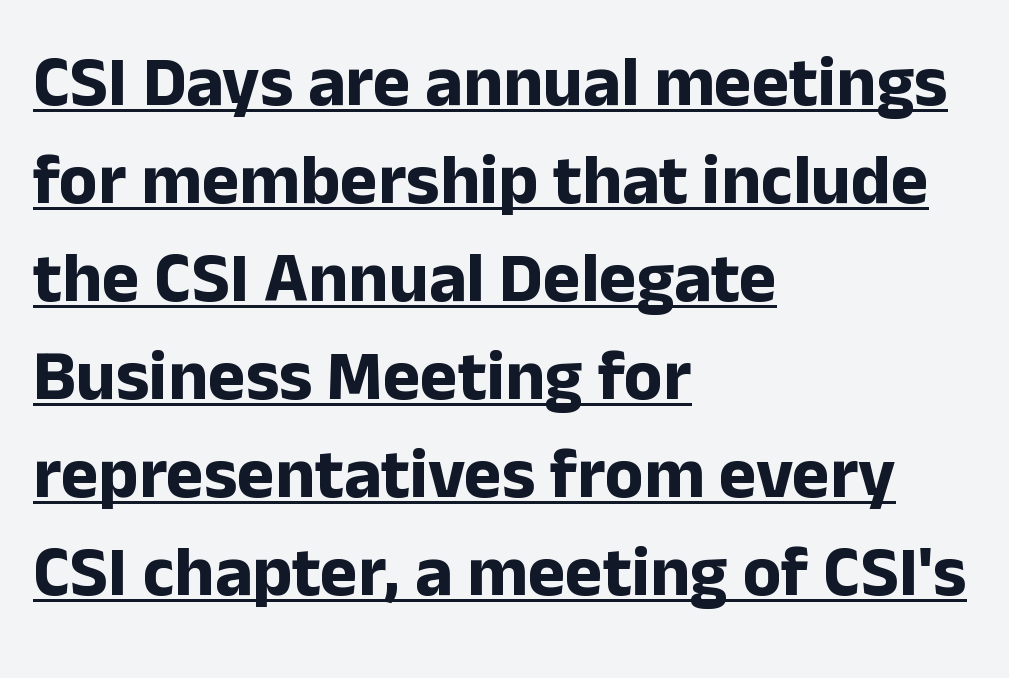
{"serif": "no", "italic": "no", "bold": "yes", "weight": "bold", "width": "normal", "stroke_contrast": "low", "x_height": "medium", "monospaced": "no", "underline": "yes", "align": "left", "line_spacing": "normal", "line_spacing_ratio": 1.38, "letter_spacing": "normal", "letter_spacing_em": 0.0, "glyph_px": 71}
